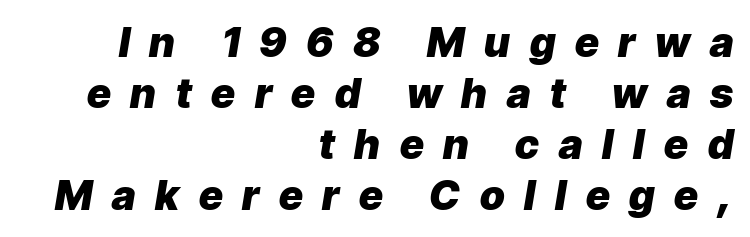
The image shows 41 px heavy type, italic (leaning right); set right-aligned, line spacing 1.24x, unusually wide letter spacing (+0.48 em), not underlined; low stroke contrast and a medium x-height.
